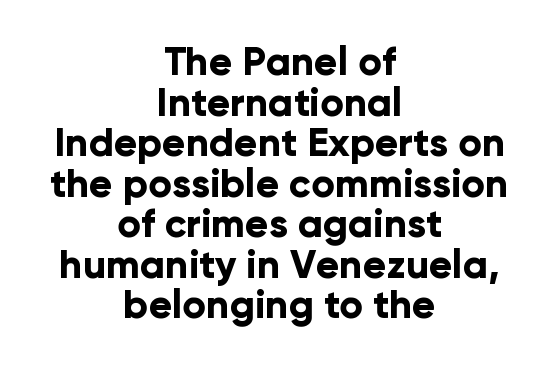
The passage shown is typeset with a sans-serif family. Note the varied advance widths — an 'i' is clearly narrower than an 'm'. Does the lettering tilt? It doesn't — this is upright. Inter-character spacing is left at the font's built-in metrics. These lines carry a lot of weight — the face is fully bold.
